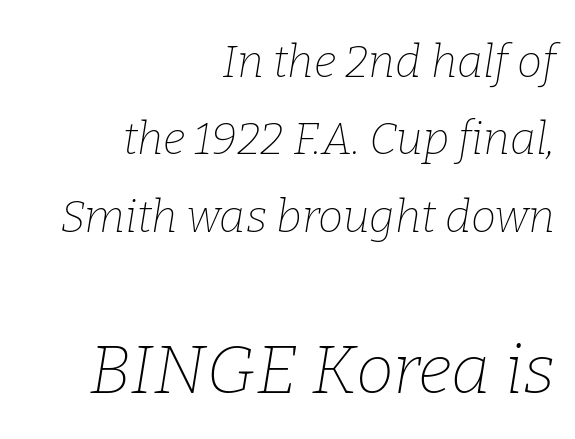
Q: Is the text bold? A: No.
Q: Is the text italic (slanted)? A: Yes, it leans right by about 9 degrees.
Q: Is the typeface a serif or a sans-serif typeface? A: Serif.
Q: Is the text underlined? A: No.
Q: How is the paragraph aligned? A: Right-aligned.
Q: Is the spacing between letters normal or unusually wide? A: Normal.
Q: Which block of text is set in a larger size, the first (top) or the second (bottom)? A: The second (bottom) one.
Q: Width (condensed, normal, or wide)? A: Normal.
Q: Stroke contrast? A: Low.
Q: x-height? A: Medium.
Q: Monospaced? A: No.
